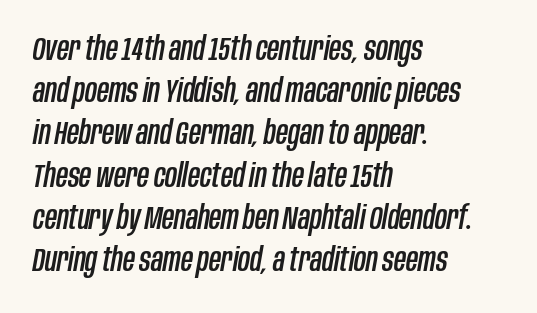
The image shows 33 px condensed type, italic (leaning right); set left-aligned, normal line spacing (1.28x), normal letter spacing, not underlined; low stroke contrast and a large x-height.
